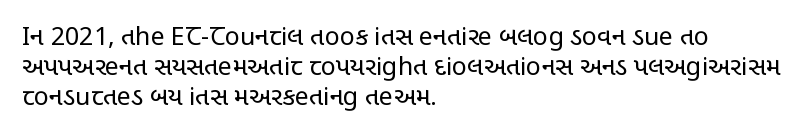
The image shows 25 px text type, upright; set left-aligned, line spacing 1.2x, normal letter spacing, not underlined.
